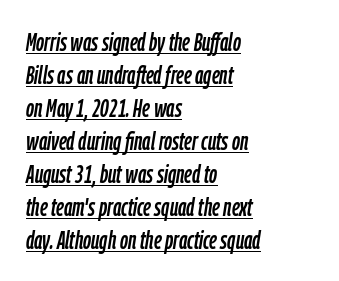
This block has exactly the height ordinary leading produces. Compared with a centered layout, this one pins lines to the left instead. The letters sit at their default tracking, neither squeezed nor spread. Characters are canted at an angle relative to the baseline's perpendicular. Every word sits above its own underline.
